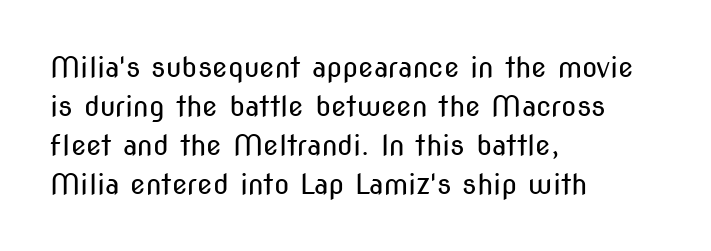
Q: Is the text bold? A: No.
Q: Is the text italic (slanted)? A: No, it is upright.
Q: Is the typeface a serif or a sans-serif typeface? A: Sans-serif.
Q: Is the text underlined? A: No.
Q: How is the paragraph aligned? A: Left-aligned.
Q: Is the spacing between letters normal or unusually wide? A: Normal.
Q: Is the spacing between lines tight, normal or loose? A: Normal.
Q: Width (condensed, normal, or wide)? A: Condensed.
Q: Stroke contrast? A: Medium.
Q: x-height? A: Medium.
Q: Monospaced? A: No.
